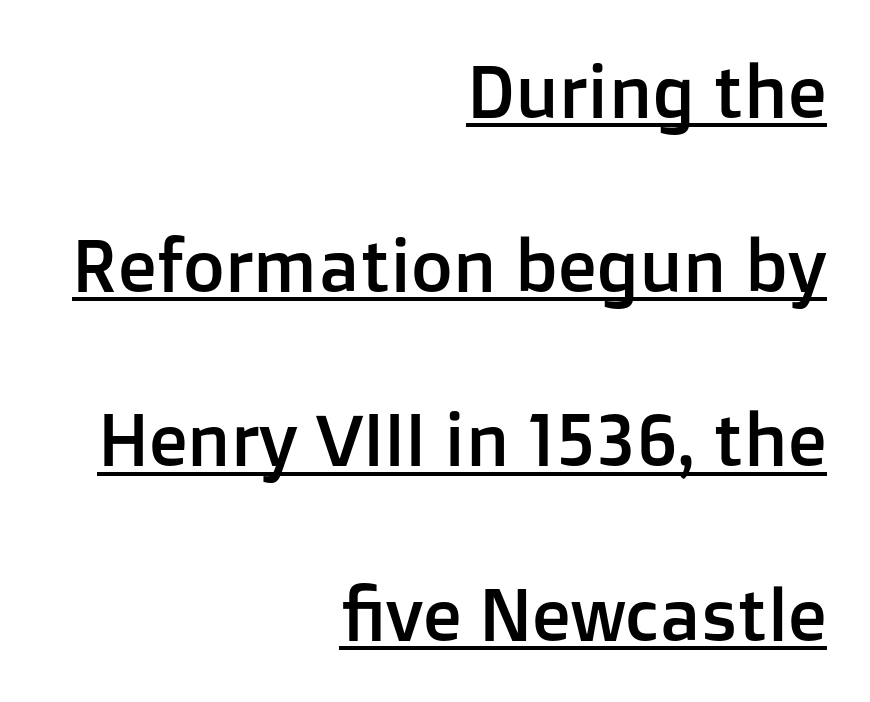
The type sits square on the baseline with zero lean. Does extra space separate the letters? No, they use regular spacing. Do the characters align in a grid? No, the font is proportional. Visually the block forms a straight wall on the right and a jagged coastline on the left. The face used here appears with an underline applied.
